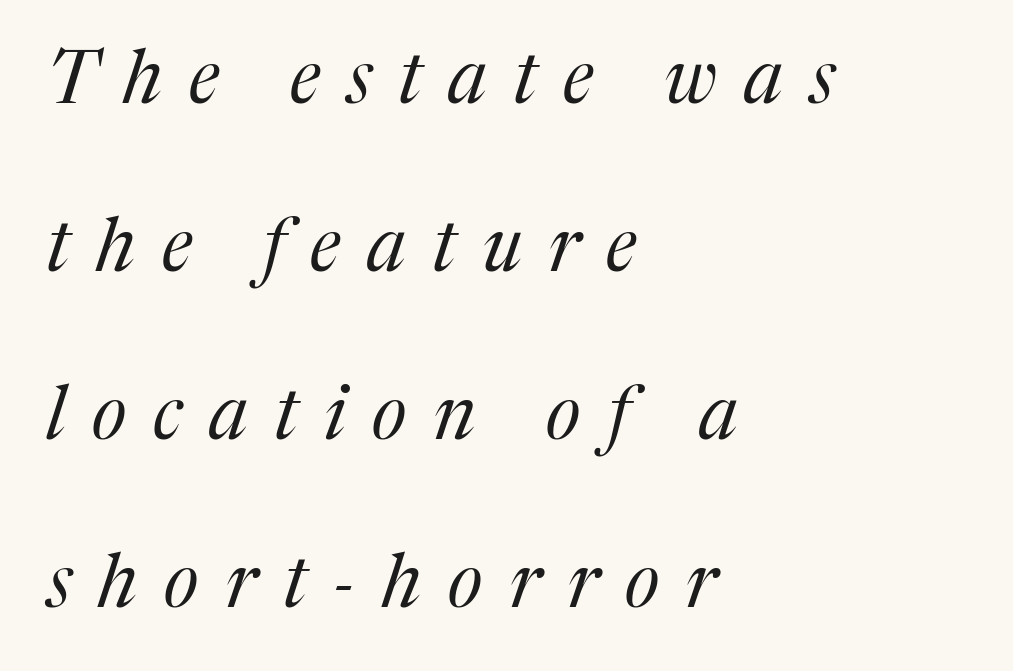
{"serif": "yes", "italic": "yes", "lean": "right", "slant_degrees": 17, "bold": "no", "weight": "regular", "width": "normal", "stroke_contrast": "medium", "x_height": "medium", "monospaced": "no", "underline": "no", "align": "left", "line_spacing": "loose", "line_spacing_ratio": 2.27, "letter_spacing": "wide", "letter_spacing_em": 0.36, "glyph_px": 74}
